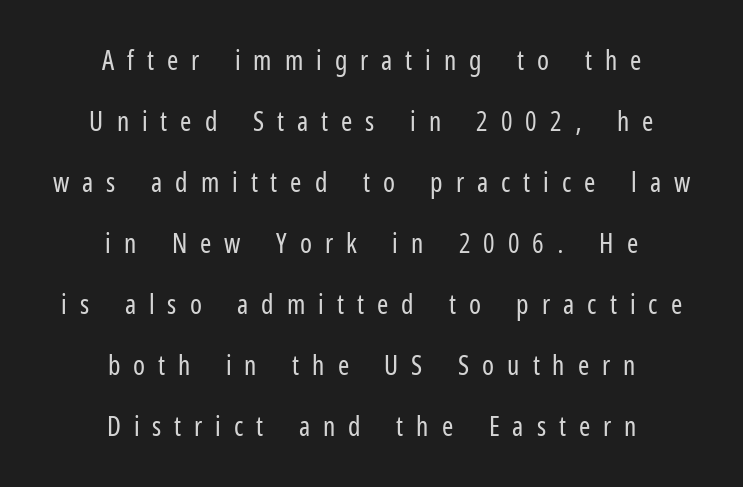
Q: Is the text bold? A: No.
Q: Is the text italic (slanted)? A: No, it is upright.
Q: Is the text underlined? A: No.
Q: How is the paragraph aligned? A: Centered.
Q: Is the spacing between letters normal or unusually wide? A: Unusually wide.
Q: Is the spacing between lines tight, normal or loose? A: Loose.
